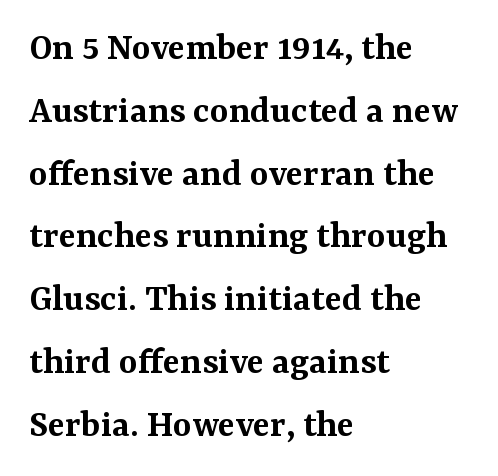
{"serif": "yes", "italic": "no", "bold": "semi", "weight": "semibold", "width": "normal", "stroke_contrast": "medium", "x_height": "medium", "monospaced": "no", "underline": "no", "align": "left", "line_spacing": "normal", "line_spacing_ratio": 1.57, "letter_spacing": "normal", "letter_spacing_em": 0.0, "glyph_px": 40}
